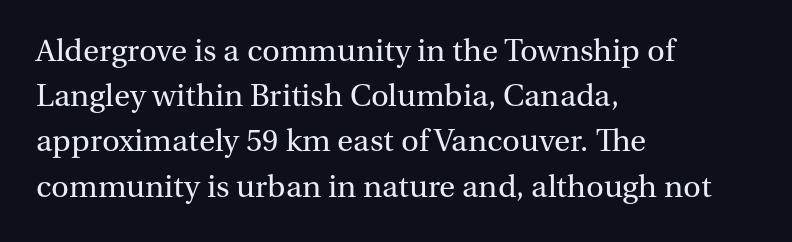
Tracking here is standard; glyphs follow each other at the usual distance. Here the designer chose a conventional face with non-uniform glyph widths. This sample uses a serif face. Stems here are at most as thick as an everyday book face. Style check: upright.
